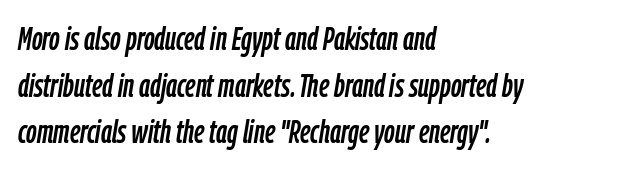
{"italic": "yes", "lean": "right", "slant_degrees": 9, "width": "condensed", "stroke_contrast": "low", "x_height": "medium", "monospaced": "no", "underline": "no", "align": "left", "line_spacing": "normal", "line_spacing_ratio": 1.41, "letter_spacing": "normal", "letter_spacing_em": 0.0, "glyph_px": 33}
